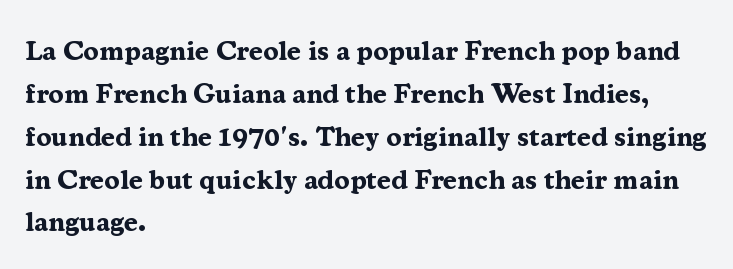
This is roman type, the default non-slanted kind. Note the varied advance widths — an 'i' is clearly narrower than an 'm'. Pretty heavy lettering here — definitely bold. This block has exactly the height ordinary leading produces.
